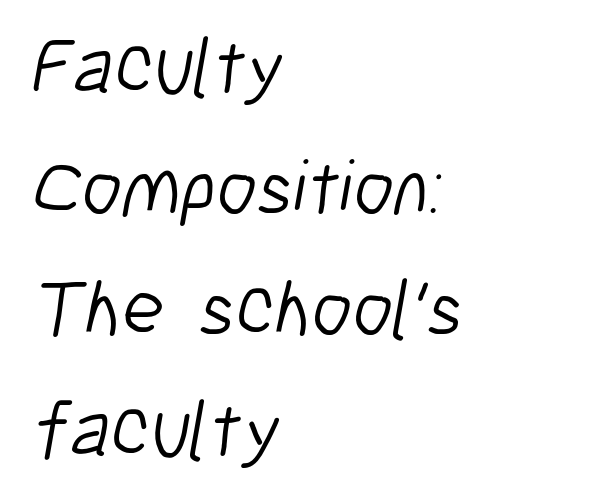
The image shows 78 px light, condensed sans-serif type; set left-aligned, normal line spacing (1.55x), normal letter spacing, not underlined; low stroke contrast and a medium x-height.
